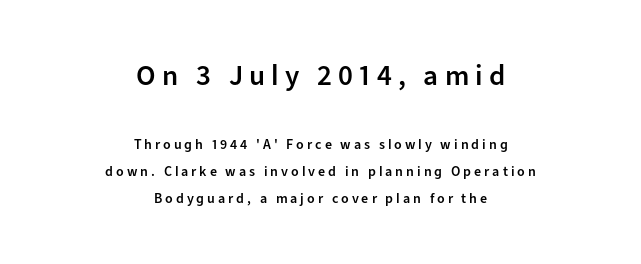
{"serif": "no", "italic": "no", "bold": "semi", "weight": "semibold", "width": "normal", "stroke_contrast": "low", "x_height": "medium", "monospaced": "no", "underline": "no", "align": "center", "line_spacing": "loose", "line_spacing_ratio": 1.92, "letter_spacing": "wide", "letter_spacing_em": 0.21, "larger_block": "first", "size_ratio": 2.07, "glyph_px": 29}
